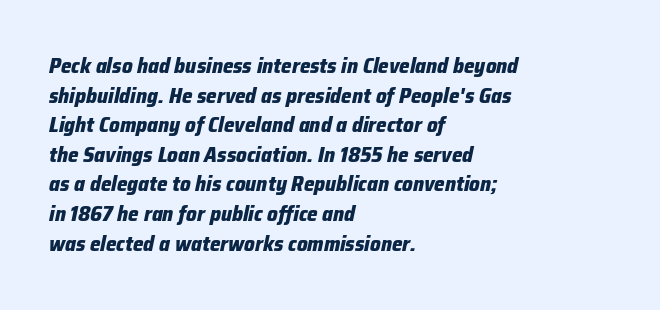
Q: Is the text bold? A: Yes.
Q: Is the text italic (slanted)? A: Yes, it leans right by about 12 degrees.
Q: Is the text underlined? A: No.
Q: How is the paragraph aligned? A: Left-aligned.
Q: Is the spacing between letters normal or unusually wide? A: Normal.
Q: Is the spacing between lines tight, normal or loose? A: Normal.
